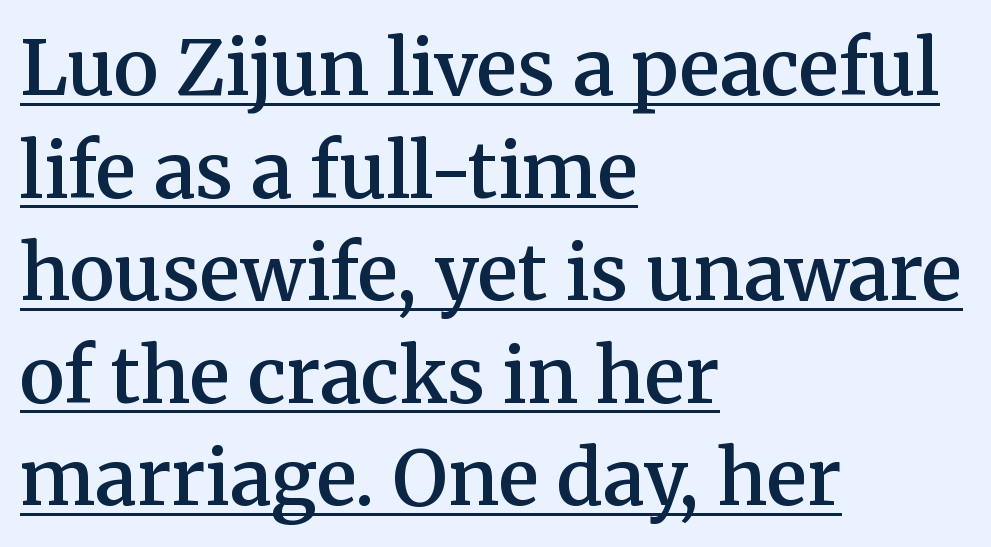
Q: Is the text bold? A: Semi-bold.
Q: Is the text italic (slanted)? A: No, it is upright.
Q: Is the typeface a serif or a sans-serif typeface? A: Serif.
Q: Is the text underlined? A: Yes.
Q: How is the paragraph aligned? A: Left-aligned.
Q: Is the spacing between letters normal or unusually wide? A: Normal.
Q: Is the spacing between lines tight, normal or loose? A: Normal.
Q: Width (condensed, normal, or wide)? A: Normal.
Q: Stroke contrast? A: Medium.
Q: x-height? A: Medium.
Q: Monospaced? A: No.
